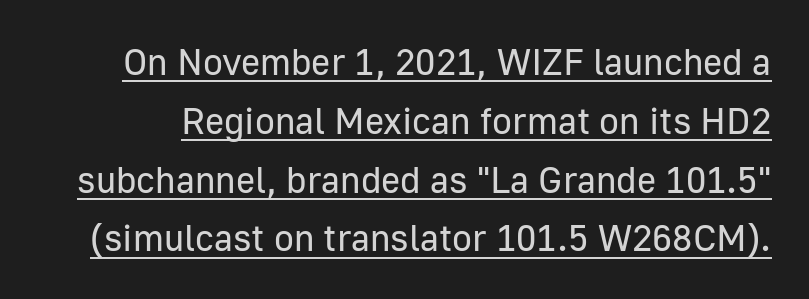
The image shows 37 px regular-weight sans-serif type, upright; set normal line spacing (1.59x), normal letter spacing, underlined; low stroke contrast and a medium x-height.
